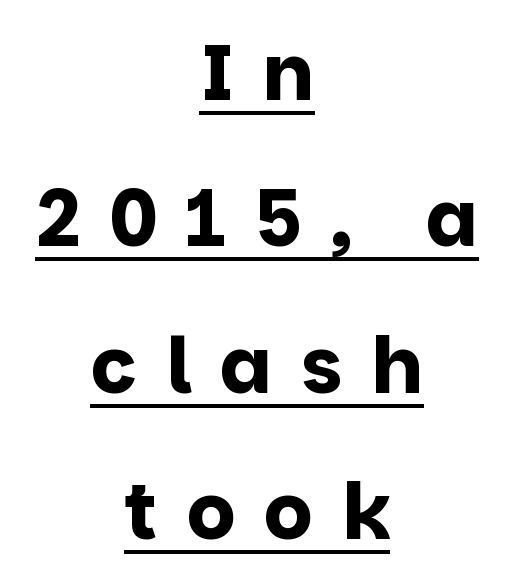
On the weight axis this lands at bold, roughly 700. In terms of leading, this rendering errs on the spacious side. The setting favours the middle, as headings and verse often do. Observe the absence of serifs on each vertical stroke in this sample. Is there an underline? Yes — a line sits under the letters. These lines are rendered in a variable-pitch font.
